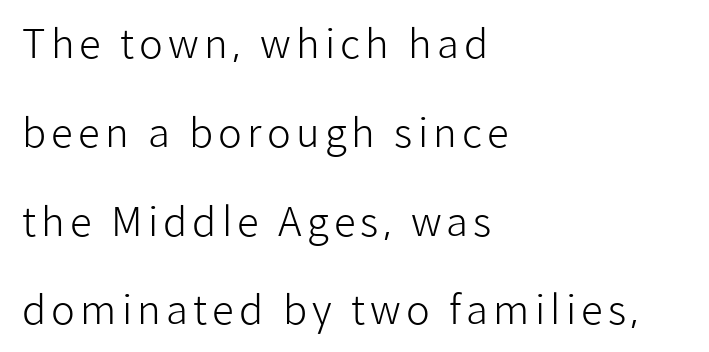
Stroke thickness stays within the range of a standard reading face or lighter. The type sits square on the baseline with zero lean. Decoration check: the copy has no underline. Which margin do the lines hug? The left one — the right edge is uneven. The letters carry no serifs — their stems end cleanly without finishing strokes.
